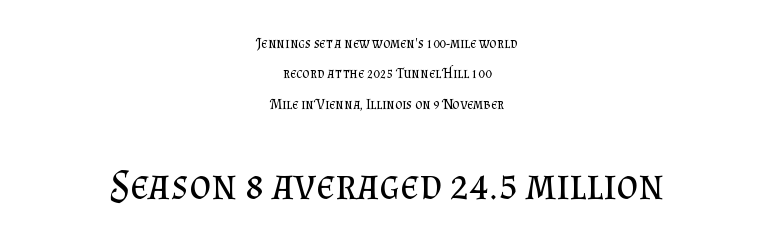
The second block has been scaled up relative to the first. The specimen omits any rule beneath the text block's lines. The letterforms sit at book weight or below. Vertically, the passage feels expansive, rows floating well apart. In terms of posture, this sample is upright. The glyphs in this specimen are seriffed.
